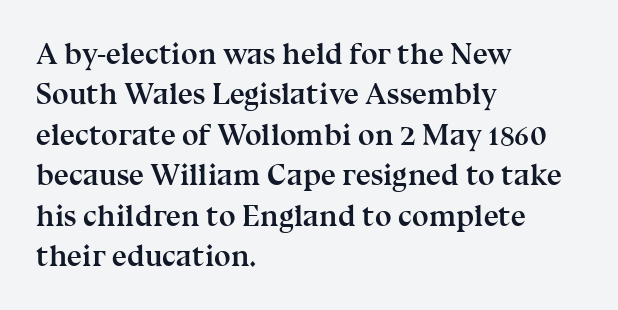
Q: Is the text bold? A: Yes.
Q: Is the text italic (slanted)? A: No, it is upright.
Q: Is the typeface a serif or a sans-serif typeface? A: Serif.
Q: Is the text underlined? A: No.
Q: How is the paragraph aligned? A: Left-aligned.
Q: Is the spacing between letters normal or unusually wide? A: Normal.
Q: Is the spacing between lines tight, normal or loose? A: Normal.
Q: Width (condensed, normal, or wide)? A: Normal.
Q: Stroke contrast? A: Medium.
Q: x-height? A: Medium.
Q: Monospaced? A: No.
